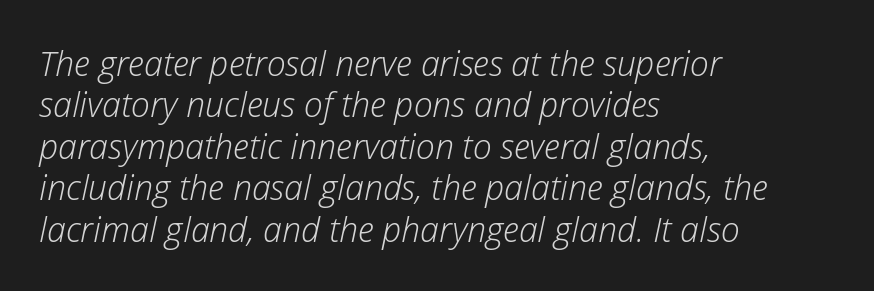
Q: Is the text bold? A: No.
Q: Is the text italic (slanted)? A: Yes, it leans right by about 12 degrees.
Q: Is the text underlined? A: No.
Q: How is the paragraph aligned? A: Left-aligned.
Q: Is the spacing between letters normal or unusually wide? A: Normal.
Q: Width (condensed, normal, or wide)? A: Normal.
Q: Stroke contrast? A: Low.
Q: x-height? A: Medium.
Q: Monospaced? A: No.
